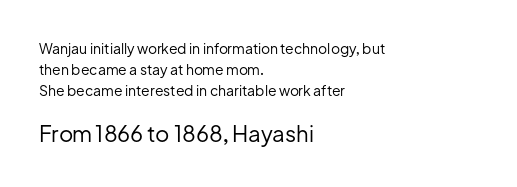
Rows of type keep a routine distance in the vertical direction. Descender tails drop into unmarked territory. A typesetter would mark this as roman, not italic. This sample is left-justified, so line endings fall wherever the words run out. Does the bottom block carry the larger type? Yes, it does. Default kerning and tracking; the words read as compact shapes.
